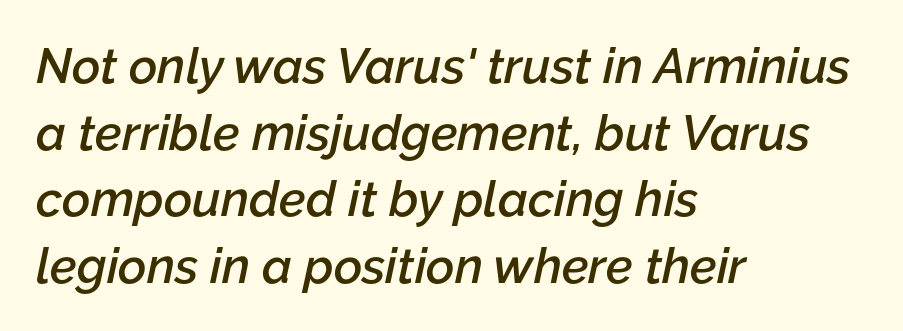
{"italic": "yes", "lean": "right", "slant_degrees": 12, "bold": "semi", "weight": "semibold", "width": "normal", "stroke_contrast": "low", "x_height": "medium", "monospaced": "no", "underline": "no", "align": "left", "line_spacing": "normal", "line_spacing_ratio": 1.36, "letter_spacing": "normal", "letter_spacing_em": 0.0, "glyph_px": 49}
